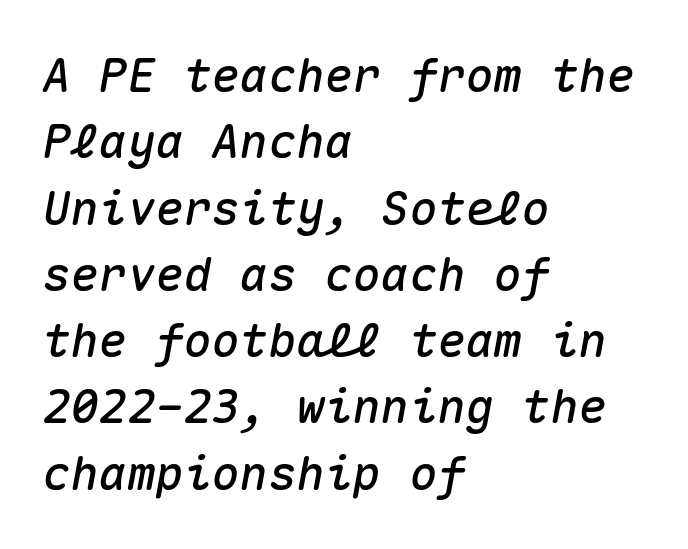
Q: Is the text italic (slanted)? A: Yes, it leans right by about 10 degrees.
Q: Is the text underlined? A: No.
Q: How is the paragraph aligned? A: Left-aligned.
Q: Is the spacing between letters normal or unusually wide? A: Normal.
Q: Is the spacing between lines tight, normal or loose? A: Normal.
Q: Width (condensed, normal, or wide)? A: Normal.
Q: Stroke contrast? A: Medium.
Q: x-height? A: Medium.
Q: Monospaced? A: Yes.
